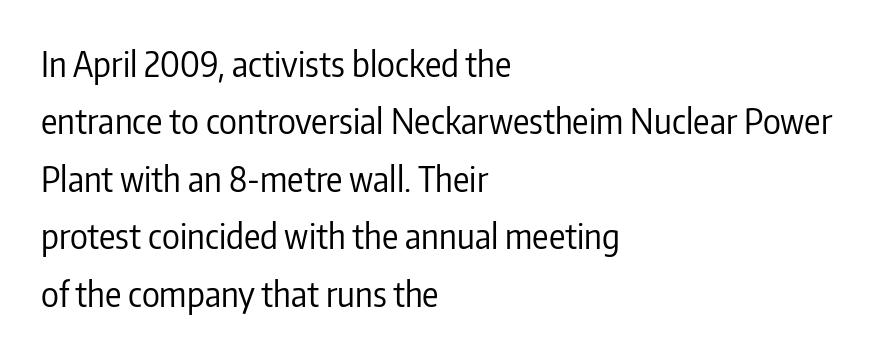
The image shows 34 px regular-weight, condensed sans-serif type, upright; set left-aligned, normal line spacing (1.69x), normal letter spacing, not underlined; low stroke contrast and a medium x-height.
